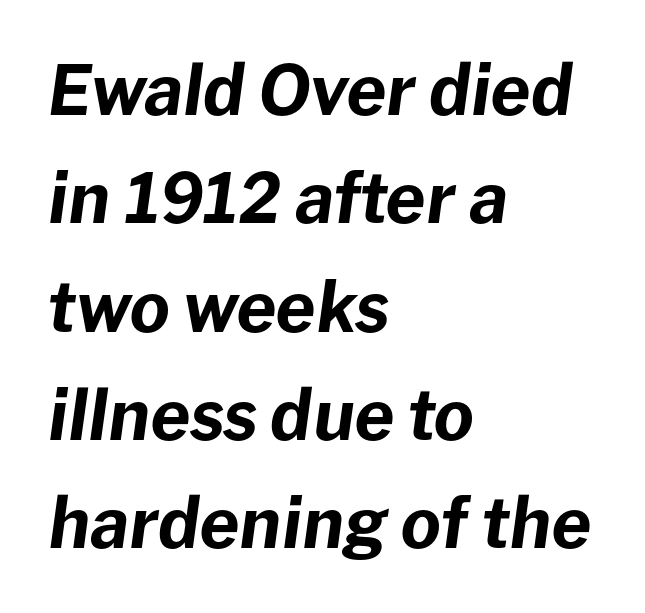
{"italic": "yes", "lean": "right", "slant_degrees": 8, "bold": "yes", "weight": "bold", "width": "normal", "stroke_contrast": "low", "x_height": "medium", "monospaced": "no", "underline": "no", "align": "left", "line_spacing": "normal", "line_spacing_ratio": 1.57, "letter_spacing": "normal", "letter_spacing_em": 0.0, "glyph_px": 69}
